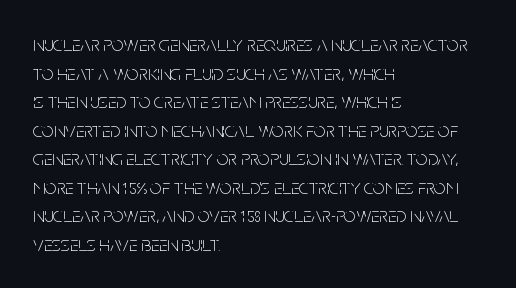
The image shows 21 px text type, upright; set left-aligned, normal line spacing (1.36x), normal letter spacing, not underlined.
